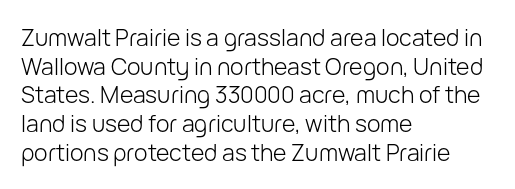
The lines sit at an ordinary, default distance from one another. The text block is weighted toward the left margin, trailing off unevenly rightward. Tracking value appears to be zero — textbook default spacing. Has an underline been added? It has not. Stroke mass is kept to a normal reading level or below.
